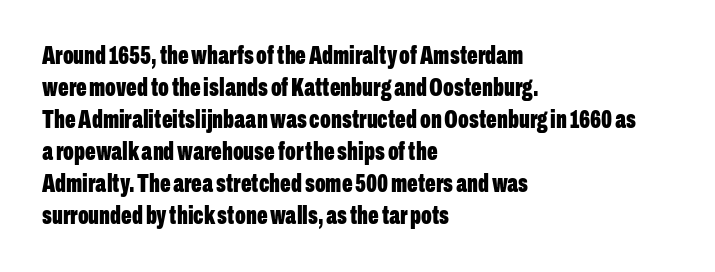
Q: Is the text bold? A: Yes.
Q: Is the text italic (slanted)? A: No, it is upright.
Q: Is the text underlined? A: No.
Q: How is the paragraph aligned? A: Left-aligned.
Q: Is the spacing between letters normal or unusually wide? A: Normal.
Q: Is the spacing between lines tight, normal or loose? A: Normal.
